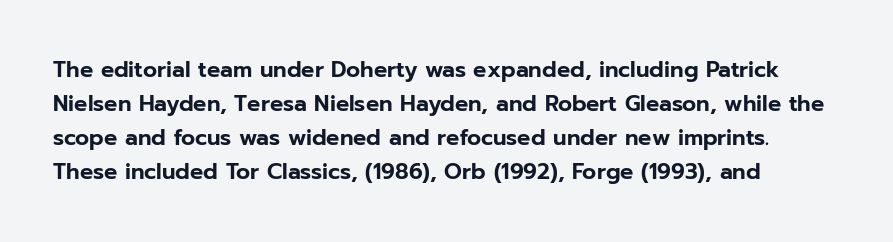
Inter-character spacing is left at the font's built-in metrics. A bare baseline throughout the passage. The typography opts for an upright posture over an oblique one. Casual observation: everything's shoved over to the left.
